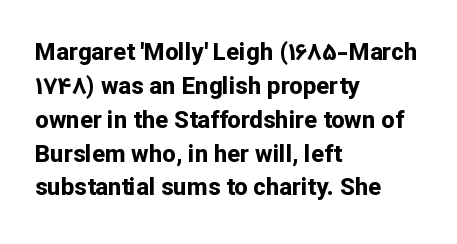
Check under the words: just untouched page. The lettering stays uniformly vertical, giving the passage a roman look. Does the weight exceed regular? Yes, all the way to bold. Leading: standard.
